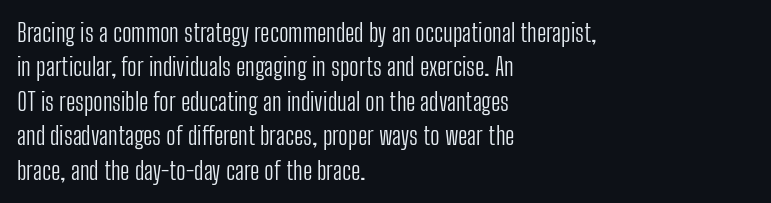
{"italic": "no", "bold": "no", "underline": "no", "align": "left", "line_spacing": "normal", "line_spacing_ratio": 1.38, "letter_spacing": "normal", "letter_spacing_em": 0.0, "glyph_px": 25}
